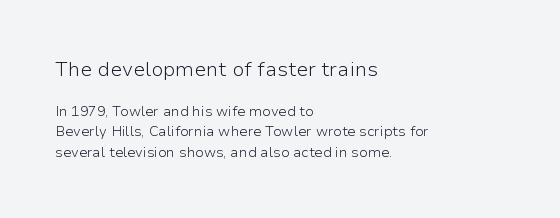
The image shows 20 px text type, upright; set left-aligned, normal line spacing (1.48x), normal letter spacing, not underlined; the first (top) block is 1.43x larger.
